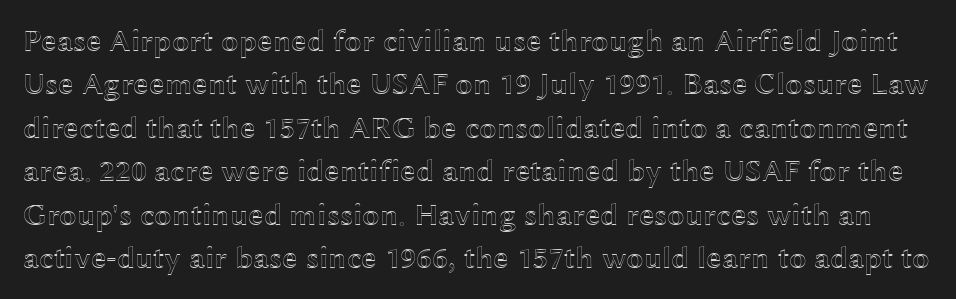
{"italic": "no", "width": "wide", "x_height": "medium", "monospaced": "no", "underline": "no", "line_spacing": "normal", "line_spacing_ratio": 1.4, "letter_spacing": "normal", "letter_spacing_em": 0.0, "glyph_px": 31}
